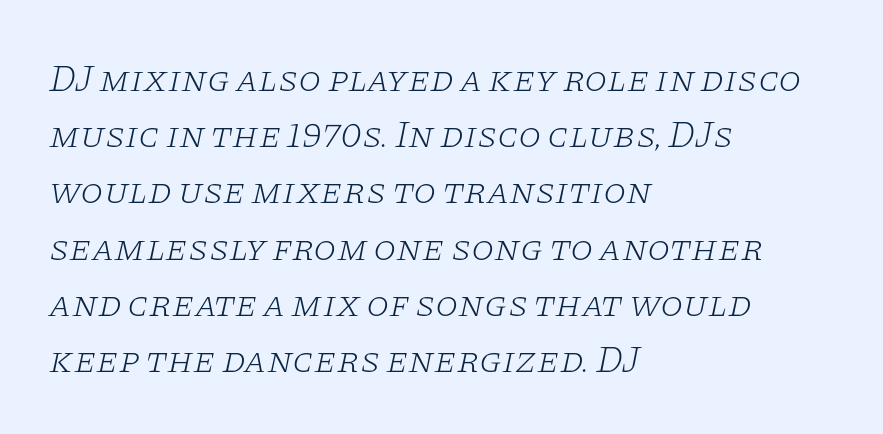
Is the letter spacing exaggerated? No — it looks like the ordinary default. A light-to-regular cut is what we see here. The type family on display is of the serif kind. If you drew a ruler down the left edge, every line would touch it.
